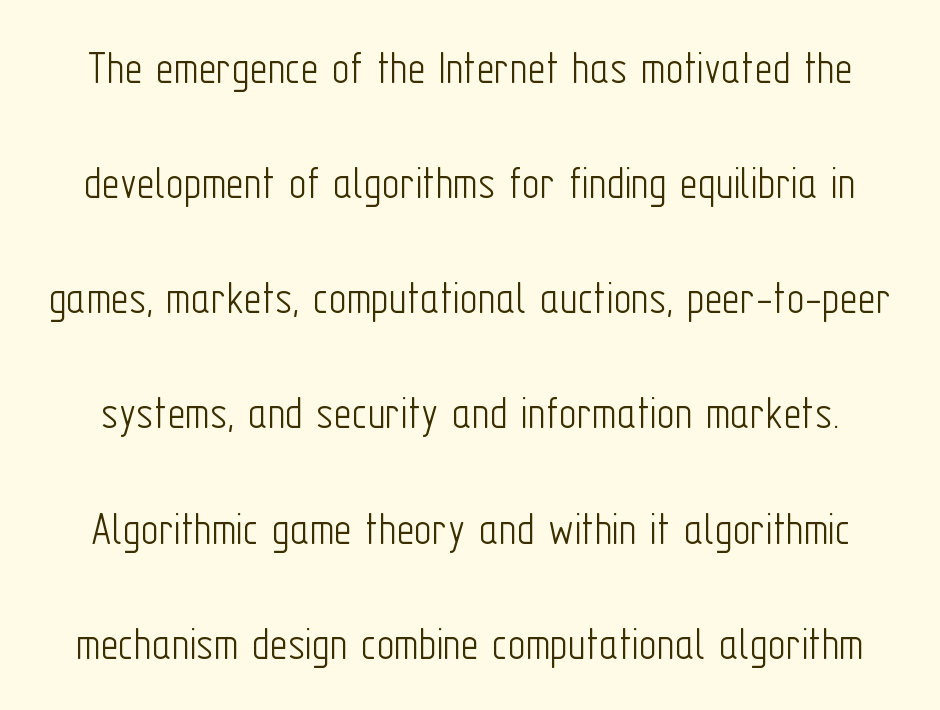
The image shows 49 px light, condensed sans-serif type, upright; set loose line spacing (2.35x), normal letter spacing, not underlined; low stroke contrast and a medium x-height.
